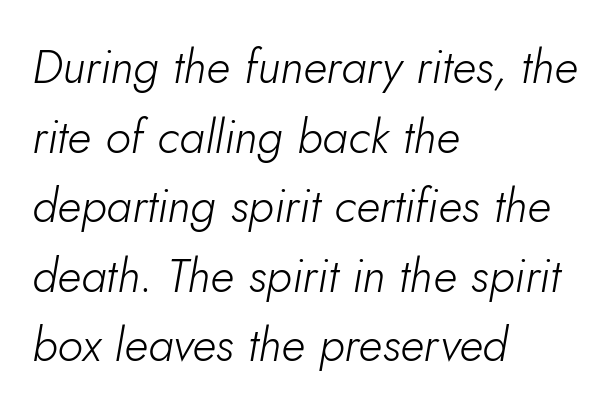
The image shows 47 px light type, italic (leaning right); set left-aligned, normal line spacing (1.48x), normal letter spacing, not underlined; low stroke contrast and a small x-height.
